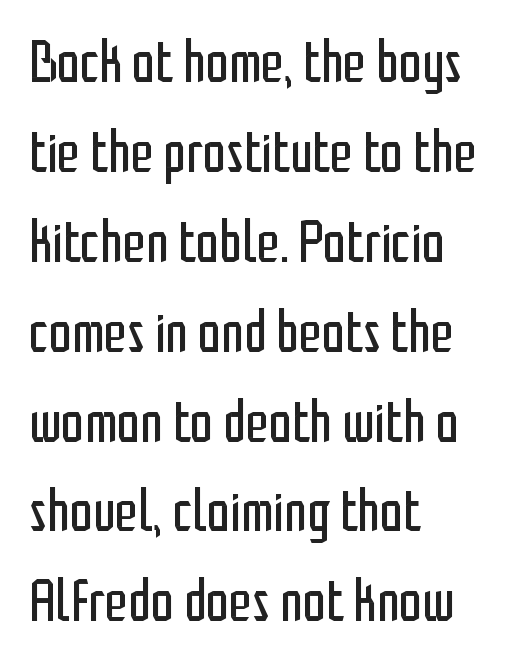
The font's upright variant was chosen for this text. Horizontally, the lines are justified to the leading edge only. Type style note: lacks serifs. Each word holds together tightly as a unit, with standard inter-letter gaps. Lines of text with bare space underneath.
